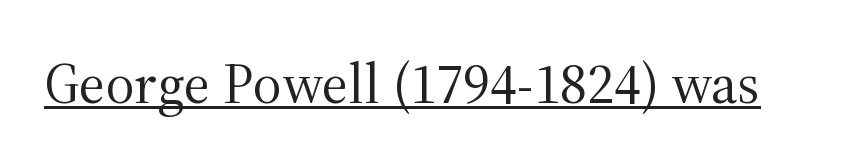
Q: Is the text bold? A: No.
Q: Is the text italic (slanted)? A: No, it is upright.
Q: Is the typeface a serif or a sans-serif typeface? A: Serif.
Q: Is the text underlined? A: Yes.
Q: Is the spacing between letters normal or unusually wide? A: Normal.
Q: Width (condensed, normal, or wide)? A: Normal.
Q: Stroke contrast? A: Medium.
Q: x-height? A: Medium.
Q: Monospaced? A: No.
